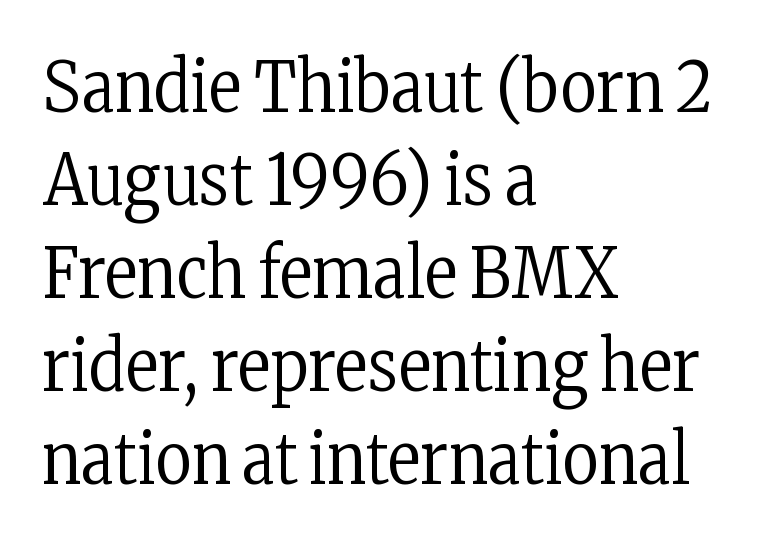
Q: Is the text bold? A: No.
Q: Is the text italic (slanted)? A: No, it is upright.
Q: Is the typeface a serif or a sans-serif typeface? A: Serif.
Q: Is the text underlined? A: No.
Q: How is the paragraph aligned? A: Left-aligned.
Q: Is the spacing between letters normal or unusually wide? A: Normal.
Q: Is the spacing between lines tight, normal or loose? A: Normal.
Q: Width (condensed, normal, or wide)? A: Condensed.
Q: Stroke contrast? A: Low.
Q: x-height? A: Medium.
Q: Monospaced? A: No.
